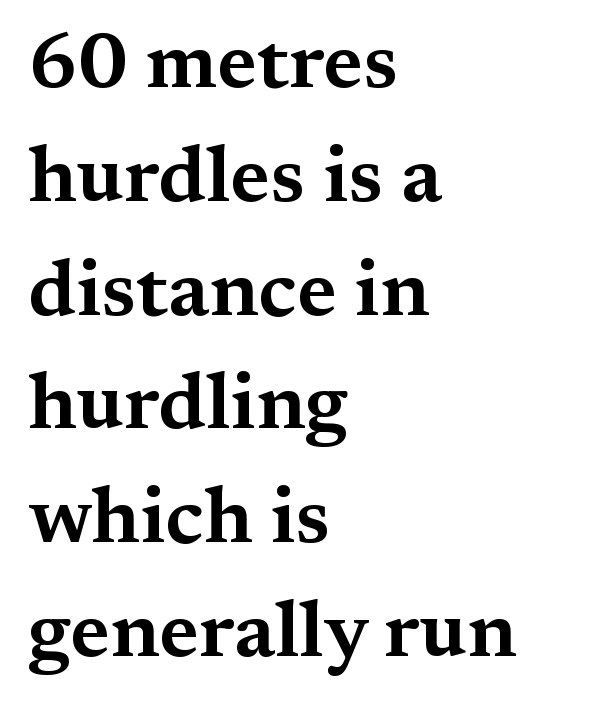
What stands out about the letter spacing? Nothing — it is the standard amount. Italic? Not at all — the glyphs are vertical. The passage shown is typed in a proportional face where columns would drift. Just letters on the line, the space beneath them empty. The rendering shows small feet on the letterforms — a serif design. The block of text has a typical density, with ordinary space between rows.
